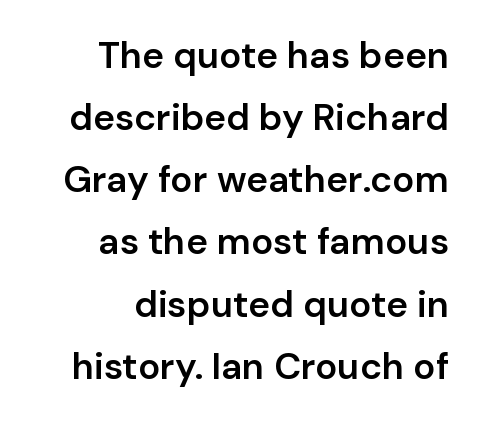
{"serif": "no", "italic": "no", "bold": "semi", "weight": "semibold", "width": "normal", "stroke_contrast": "low", "x_height": "medium", "monospaced": "no", "underline": "no", "align": "right", "line_spacing": "normal", "line_spacing_ratio": 1.68, "letter_spacing": "normal", "letter_spacing_em": 0.0, "glyph_px": 37}
